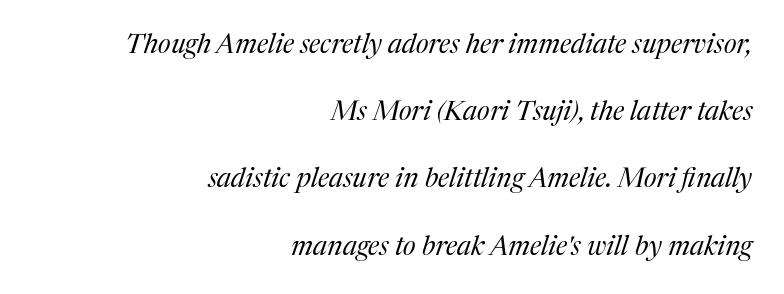
The image shows 27 px text type, italic (leaning right); set right-aligned, loose line spacing (2.49x), normal letter spacing, not underlined.
